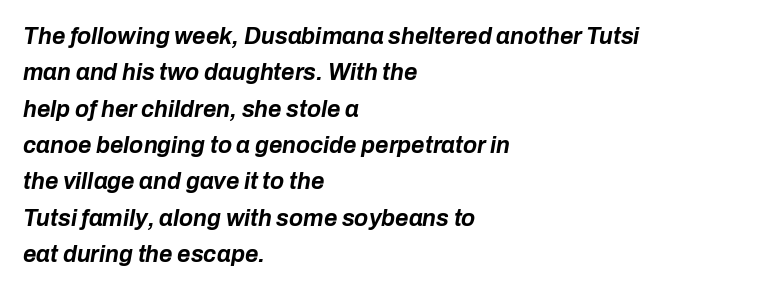
{"italic": "yes", "lean": "right", "slant_degrees": 10, "bold": "yes", "underline": "no", "align": "left", "line_spacing": "normal", "line_spacing_ratio": 1.58, "letter_spacing": "normal", "letter_spacing_em": 0.0, "glyph_px": 23}
